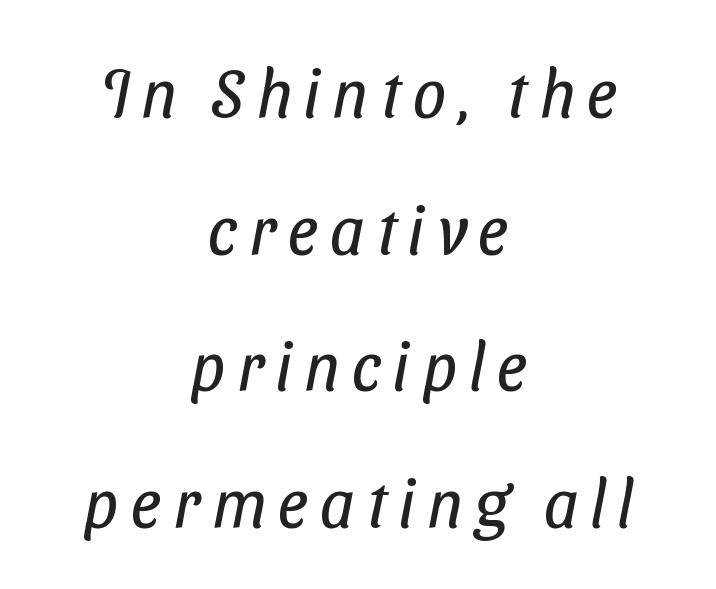
The lines are quadded center. The weight would be labelled regular, book, light, or lighter still. Does the type have serifs? No, each stem ends abruptly. Does the leading feel generous? Absolutely, it's lavish. Each letter keeps its own natural width here, so spacing adapts to shape.
